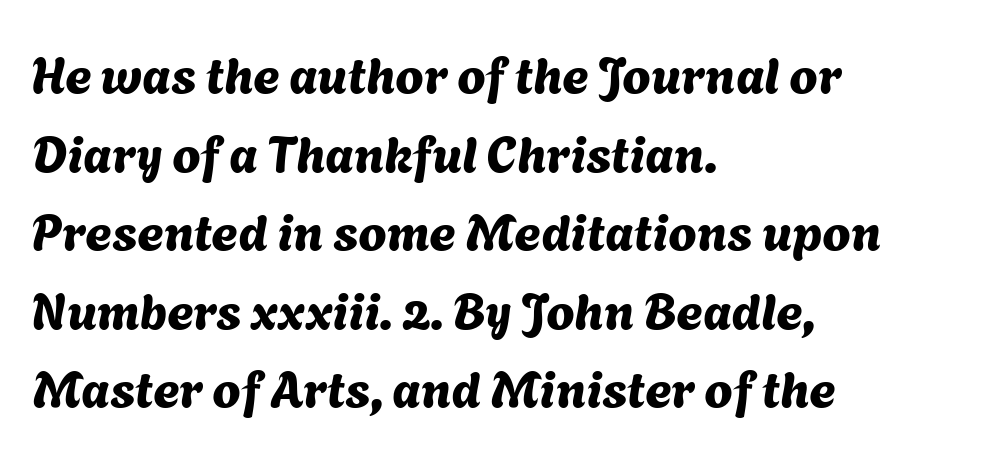
{"serif": "no", "width": "normal", "stroke_contrast": "medium", "x_height": "medium", "monospaced": "no", "underline": "no", "align": "left", "line_spacing": "normal", "line_spacing_ratio": 1.54, "letter_spacing": "normal", "letter_spacing_em": 0.0, "glyph_px": 51}
